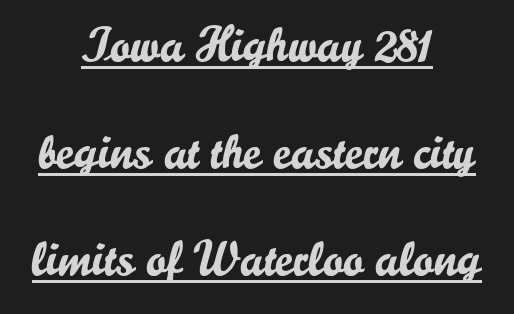
The characters display no serif detailing; their extremities are plain. The sample's only ornament is a line tracing under the words. Note the varied advance widths — an 'i' is clearly narrower than an 'm'. No extra tracking has been applied to these lines. A student would call this center alignment; a typographer would say set centered.
